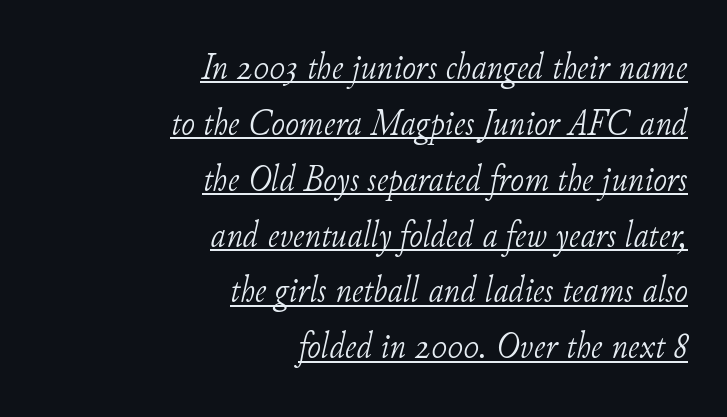
The image shows 37 px light serif type, italic (leaning right); set right-aligned, normal line spacing (1.51x), normal letter spacing, underlined; low stroke contrast and a small x-height.
